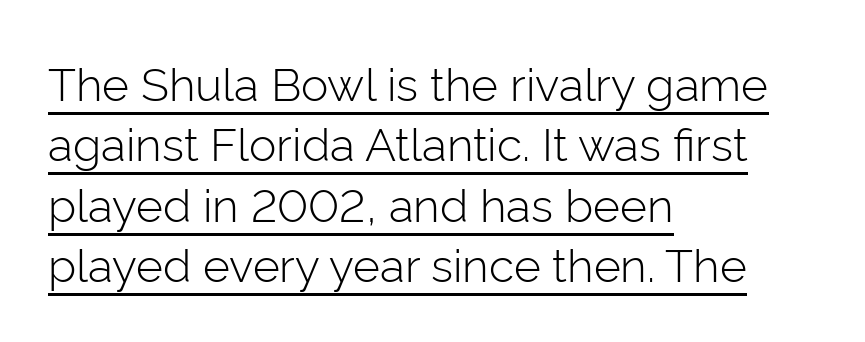
{"serif": "no", "italic": "no", "bold": "no", "weight": "light", "width": "normal", "stroke_contrast": "low", "x_height": "medium", "monospaced": "no", "underline": "yes", "align": "left", "line_spacing": "normal", "line_spacing_ratio": 1.31, "letter_spacing": "normal", "letter_spacing_em": 0.0, "glyph_px": 46}
